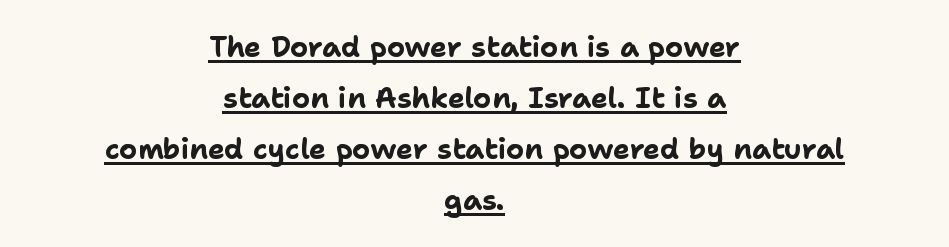
The image shows 28 px bold sans-serif type, upright; set centered, line spacing 1.82x, normal letter spacing, underlined; low stroke contrast and a medium x-height.
